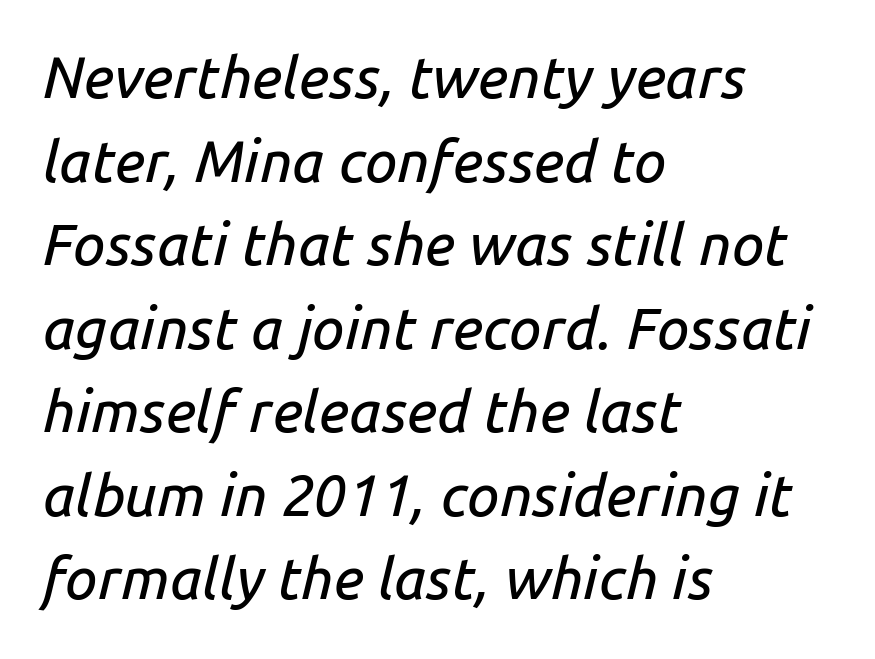
The image shows 58 px text type, italic (leaning right); set left-aligned, normal line spacing (1.44x), normal letter spacing, not underlined; low stroke contrast and a medium x-height.
